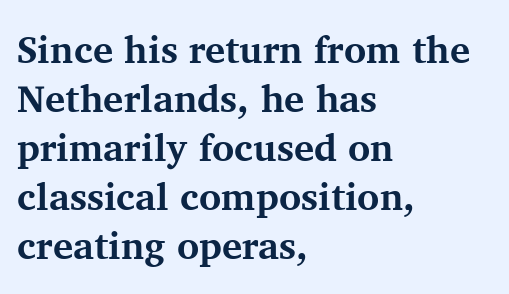
The image shows 38 px bold serif type, upright; set left-aligned, normal line spacing (1.29x), normal letter spacing, not underlined; medium stroke contrast and a medium x-height.
